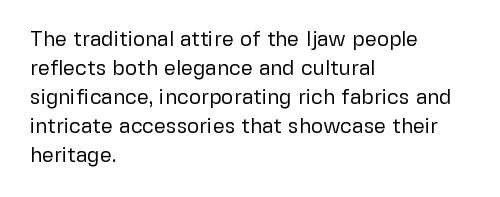
Letters rest on an invisible, unmarked baseline. Heaviness? Minimal to ordinary, like unemphasized prose. The rendering anchors every line to the left-hand side. The line-height multiplier appears to be the usual default.
